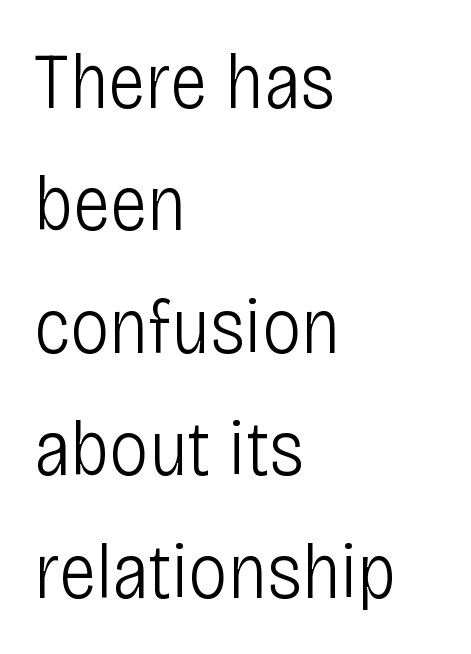
{"serif": "no", "italic": "no", "bold": "no", "weight": "light", "width": "condensed", "stroke_contrast": "low", "x_height": "large", "monospaced": "no", "underline": "no", "align": "left", "line_spacing": "normal", "line_spacing_ratio": 1.55, "letter_spacing": "normal", "letter_spacing_em": 0.0, "glyph_px": 79}
